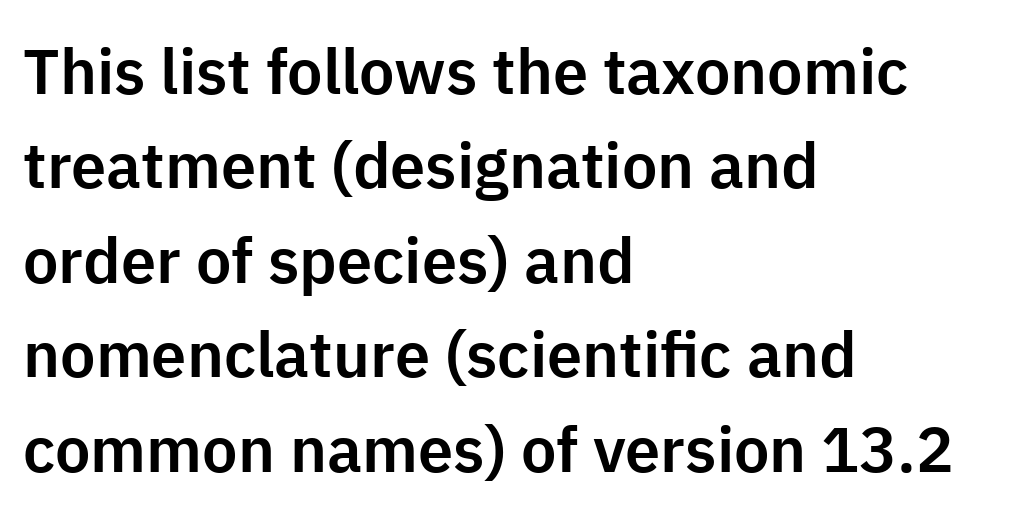
{"serif": "no", "italic": "no", "width": "normal", "stroke_contrast": "low", "x_height": "medium", "monospaced": "no", "underline": "no", "align": "left", "line_spacing": "normal", "line_spacing_ratio": 1.5, "letter_spacing": "normal", "letter_spacing_em": 0.0, "glyph_px": 63}
